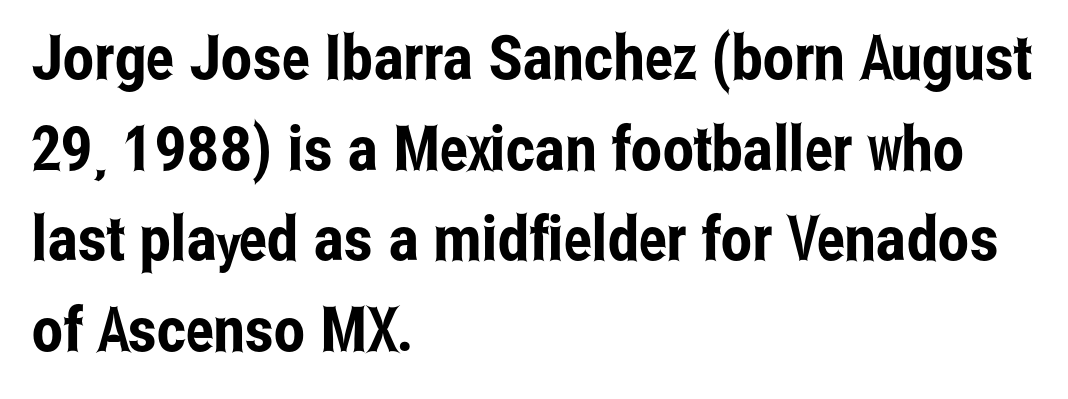
{"serif": "no", "italic": "no", "width": "condensed", "stroke_contrast": "low", "x_height": "medium", "monospaced": "no", "underline": "no", "align": "left", "line_spacing": "normal", "line_spacing_ratio": 1.46, "letter_spacing": "normal", "letter_spacing_em": 0.0, "glyph_px": 62}
